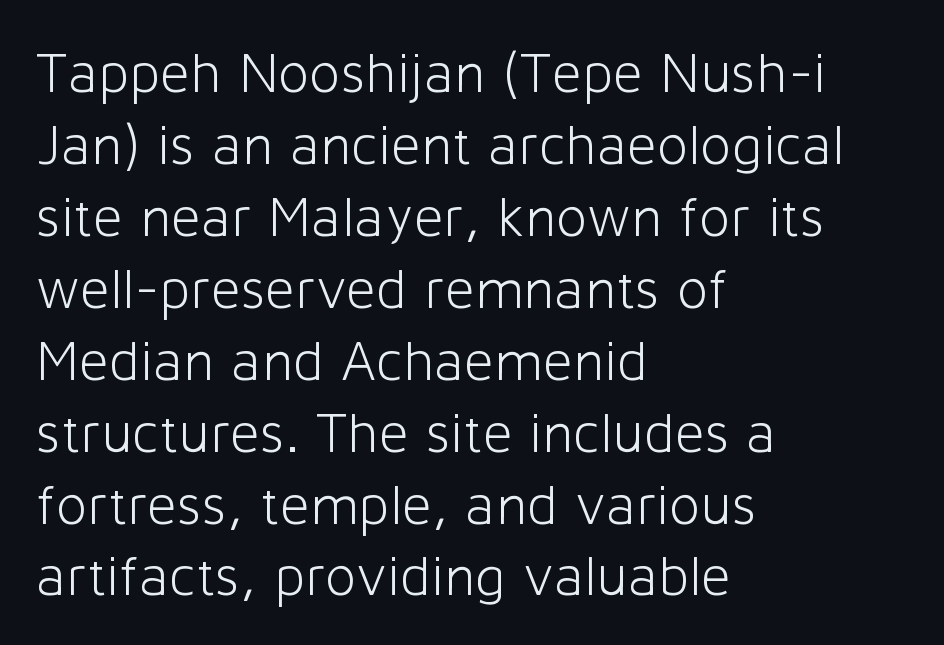
Q: Is the text bold? A: No.
Q: Is the text italic (slanted)? A: No, it is upright.
Q: Is the typeface a serif or a sans-serif typeface? A: Sans-serif.
Q: Is the text underlined? A: No.
Q: How is the paragraph aligned? A: Left-aligned.
Q: Is the spacing between letters normal or unusually wide? A: Normal.
Q: Width (condensed, normal, or wide)? A: Normal.
Q: Stroke contrast? A: Low.
Q: x-height? A: Medium.
Q: Monospaced? A: No.
